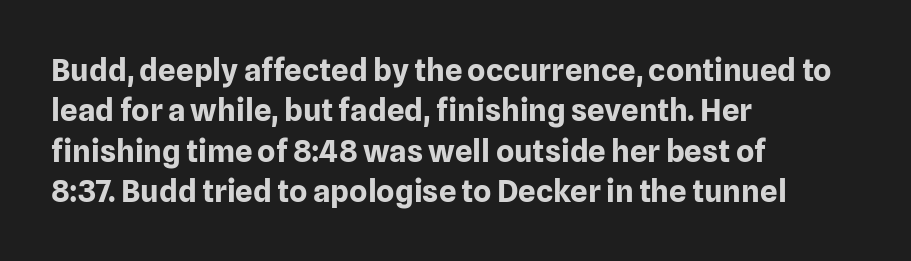
{"serif": "no", "italic": "no", "bold": "yes", "weight": "bold", "width": "normal", "stroke_contrast": "low", "x_height": "medium", "monospaced": "no", "underline": "no", "align": "left", "line_spacing": "normal", "line_spacing_ratio": 1.3, "letter_spacing": "normal", "letter_spacing_em": 0.0, "glyph_px": 31}
